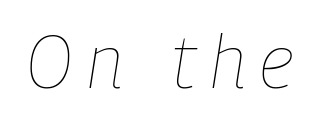
Q: Is the text bold? A: No.
Q: Is the text italic (slanted)? A: Yes, it leans right by about 9 degrees.
Q: Is the text underlined? A: No.
Q: Is the spacing between letters normal or unusually wide? A: Unusually wide.
Q: Width (condensed, normal, or wide)? A: Condensed.
Q: Stroke contrast? A: Low.
Q: x-height? A: Medium.
Q: Monospaced? A: No.
